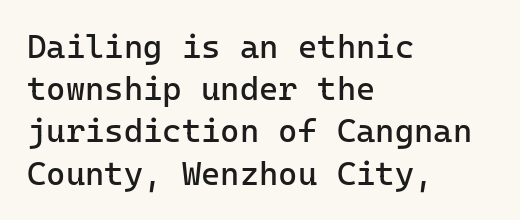
Q: Is the text bold? A: No.
Q: Is the text italic (slanted)? A: No, it is upright.
Q: Is the typeface a serif or a sans-serif typeface? A: Sans-serif.
Q: Is the text underlined? A: No.
Q: How is the paragraph aligned? A: Left-aligned.
Q: Is the spacing between letters normal or unusually wide? A: Normal.
Q: Is the spacing between lines tight, normal or loose? A: Normal.
Q: Width (condensed, normal, or wide)? A: Normal.
Q: Stroke contrast? A: Low.
Q: x-height? A: Medium.
